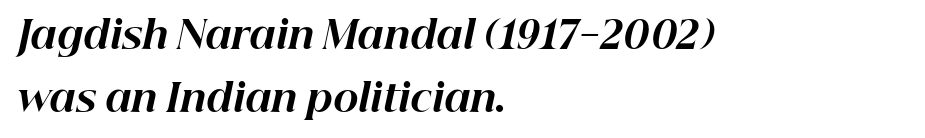
The image shows 38 px bold type, italic (leaning right); set left-aligned, normal line spacing (1.65x), normal letter spacing, not underlined; high stroke contrast and a medium x-height.
